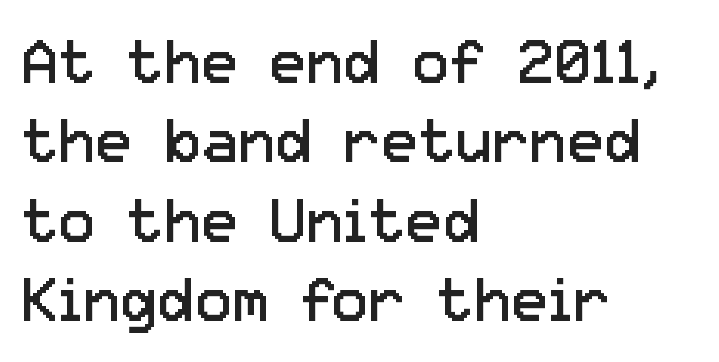
Q: Is the text bold? A: No.
Q: Is the text italic (slanted)? A: No, it is upright.
Q: Is the typeface a serif or a sans-serif typeface? A: Sans-serif.
Q: Is the text underlined? A: No.
Q: How is the paragraph aligned? A: Left-aligned.
Q: Is the spacing between letters normal or unusually wide? A: Normal.
Q: Is the spacing between lines tight, normal or loose? A: Normal.
Q: Width (condensed, normal, or wide)? A: Normal.
Q: Stroke contrast? A: Low.
Q: x-height? A: Medium.
Q: Monospaced? A: No.
